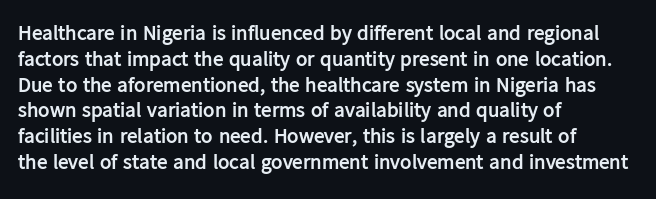
{"italic": "no", "bold": "yes", "underline": "no", "align": "left", "line_spacing_ratio": 1.23, "letter_spacing": "normal", "letter_spacing_em": 0.0, "glyph_px": 21}
